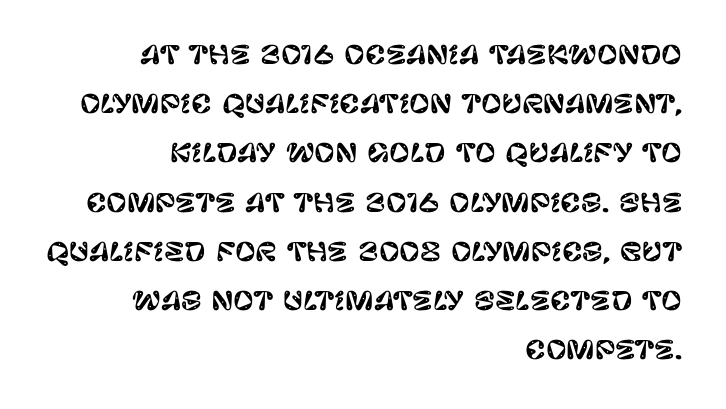
Q: Is the text italic (slanted)? A: Yes.
Q: Is the text underlined? A: No.
Q: How is the paragraph aligned? A: Right-aligned.
Q: Is the spacing between letters normal or unusually wide? A: Normal.
Q: Is the spacing between lines tight, normal or loose? A: Loose.
